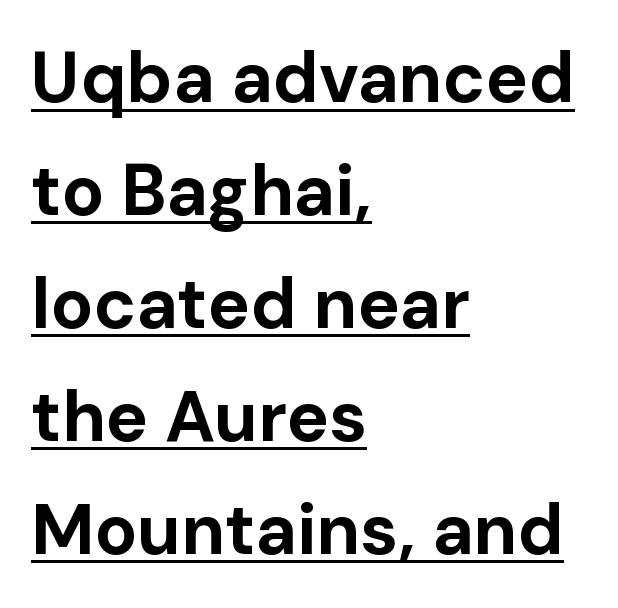
Q: Is the text bold? A: Yes.
Q: Is the text italic (slanted)? A: No, it is upright.
Q: Is the typeface a serif or a sans-serif typeface? A: Sans-serif.
Q: Is the text underlined? A: Yes.
Q: How is the paragraph aligned? A: Left-aligned.
Q: Is the spacing between letters normal or unusually wide? A: Normal.
Q: Is the spacing between lines tight, normal or loose? A: Normal.
Q: Width (condensed, normal, or wide)? A: Normal.
Q: Stroke contrast? A: Low.
Q: x-height? A: Medium.
Q: Monospaced? A: No.
